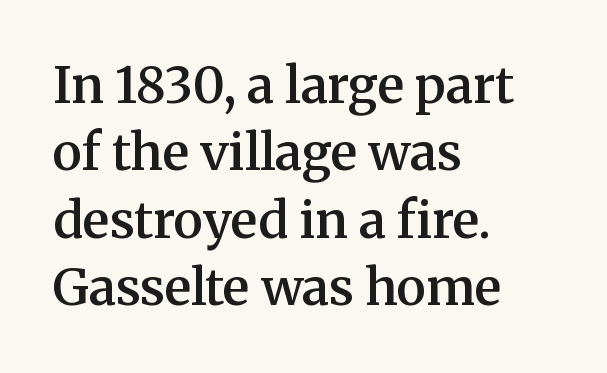
The image shows 50 px semibold serif type, upright; set left-aligned, normal line spacing (1.35x), normal letter spacing, not underlined; medium stroke contrast and a medium x-height.
